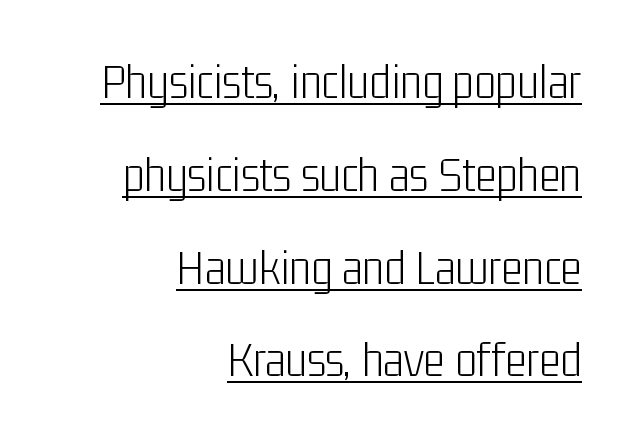
The image shows 51 px light, condensed sans-serif type, upright; set right-aligned, line spacing 1.82x, normal letter spacing, underlined; low stroke contrast and a medium x-height.
